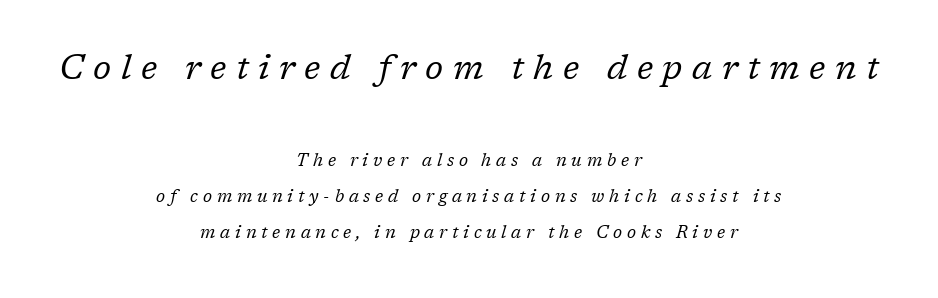
Q: Is the text bold? A: No.
Q: Is the text italic (slanted)? A: Yes, it leans right by about 17 degrees.
Q: Is the typeface a serif or a sans-serif typeface? A: Serif.
Q: Is the text underlined? A: No.
Q: How is the paragraph aligned? A: Centered.
Q: Is the spacing between letters normal or unusually wide? A: Unusually wide.
Q: Is the spacing between lines tight, normal or loose? A: Loose.
Q: Which block of text is set in a larger size, the first (top) or the second (bottom)? A: The first (top) one.
Q: Width (condensed, normal, or wide)? A: Normal.
Q: Stroke contrast? A: Low.
Q: x-height? A: Medium.
Q: Monospaced? A: No.
